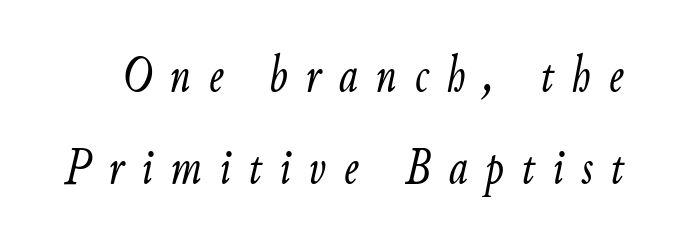
The image shows 52 px light, condensed type, italic (leaning right); set line spacing 1.77x, unusually wide letter spacing (+0.34 em), not underlined; low stroke contrast and a small x-height.
